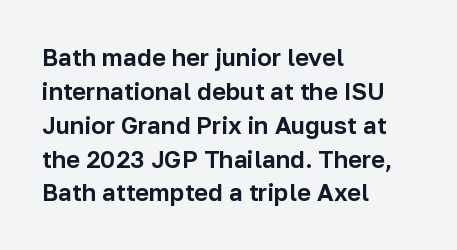
The image shows 24 px text type, upright; set left-aligned, normal line spacing (1.41x), normal letter spacing, not underlined.
